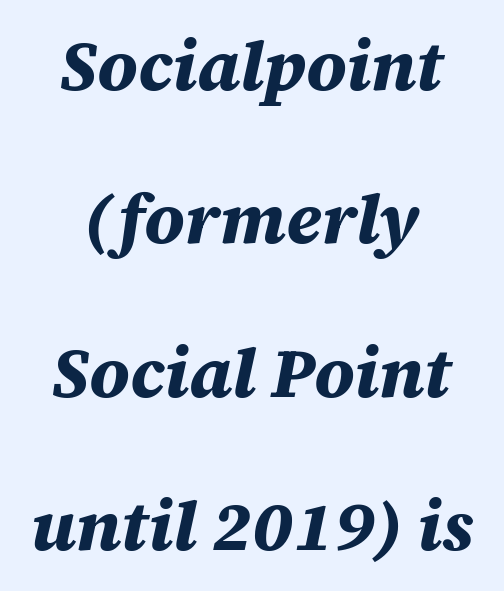
Q: Is the text bold? A: Yes.
Q: Is the text italic (slanted)? A: Yes, it leans right by about 12 degrees.
Q: Is the text underlined? A: No.
Q: How is the paragraph aligned? A: Centered.
Q: Is the spacing between letters normal or unusually wide? A: Normal.
Q: Is the spacing between lines tight, normal or loose? A: Loose.
Q: Width (condensed, normal, or wide)? A: Normal.
Q: Stroke contrast? A: Medium.
Q: x-height? A: Large.
Q: Monospaced? A: No.
